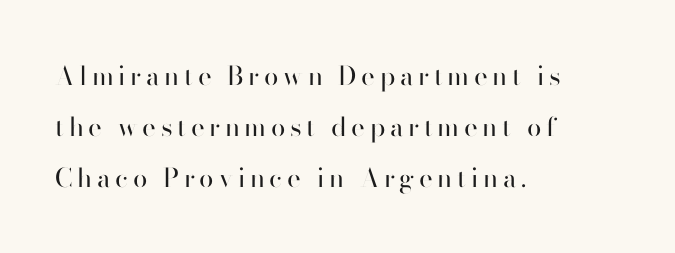
Lines of text with bare space underneath. Summary of weight: not heavy and not bold. The rag falls on the right side of this text block. Horizontal bands of white between lines are thick stripes. No italicization has been applied; the sample stays upright.
